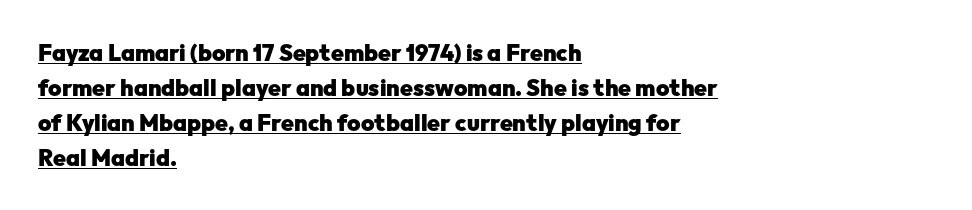
{"italic": "no", "bold": "yes", "underline": "yes", "align": "left", "line_spacing": "normal", "line_spacing_ratio": 1.52, "letter_spacing": "normal", "letter_spacing_em": 0.0, "glyph_px": 23}
